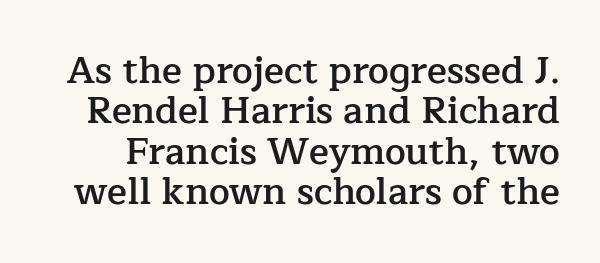
Unlike italic type, these characters show no tilt at all. Tightly led — the rows are bunched. A serif font was chosen for this passage. Think of a printed novel: that variable character pitch is what you see here. Spacing between characters is what you'd get straight out of the box. No word sits above an underline.
